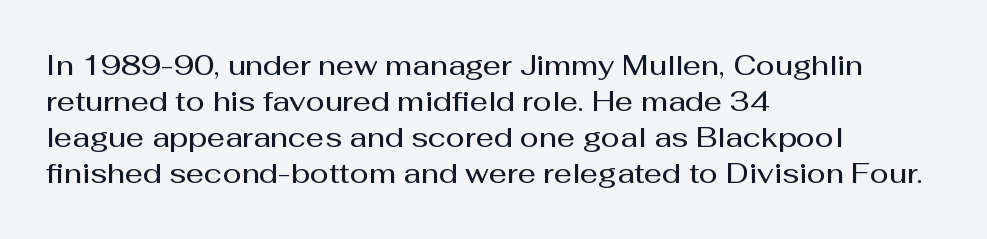
{"serif": "no", "italic": "no", "bold": "semi", "weight": "semibold", "width": "normal", "stroke_contrast": "medium", "x_height": "medium", "monospaced": "no", "underline": "no", "align": "left", "line_spacing": "normal", "line_spacing_ratio": 1.29, "letter_spacing": "normal", "letter_spacing_em": 0.0, "glyph_px": 28}
